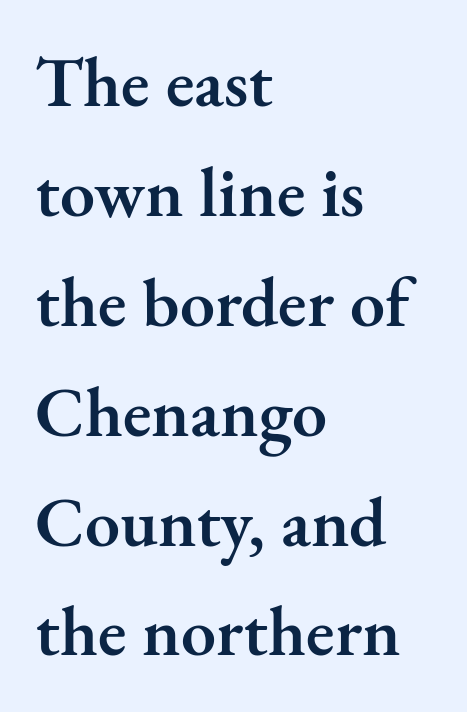
{"serif": "yes", "italic": "no", "bold": "semi", "weight": "semibold", "width": "normal", "stroke_contrast": "medium", "x_height": "small", "monospaced": "no", "underline": "no", "align": "left", "line_spacing": "normal", "line_spacing_ratio": 1.57, "letter_spacing": "normal", "letter_spacing_em": 0.0, "glyph_px": 70}
